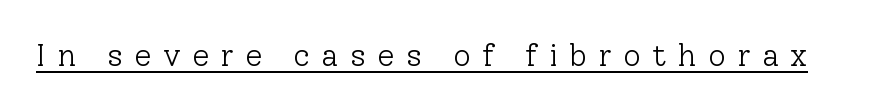
{"serif": "yes", "italic": "no", "bold": "no", "weight": "light", "width": "normal", "stroke_contrast": "low", "x_height": "medium", "monospaced": "no", "underline": "yes", "letter_spacing": "wide", "letter_spacing_em": 0.37, "glyph_px": 31}
